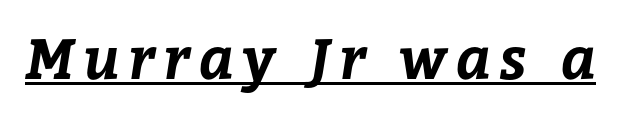
The image shows 57 px bold type; set underlined; low stroke contrast and a medium x-height.
